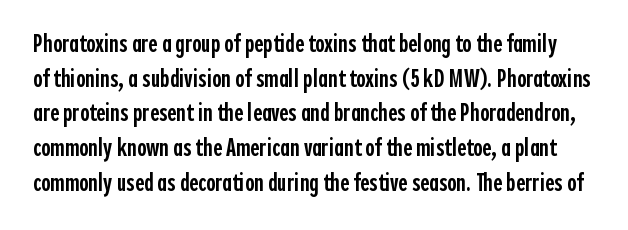
The image shows 25 px text type, upright; set normal line spacing (1.39x), normal letter spacing, not underlined.
